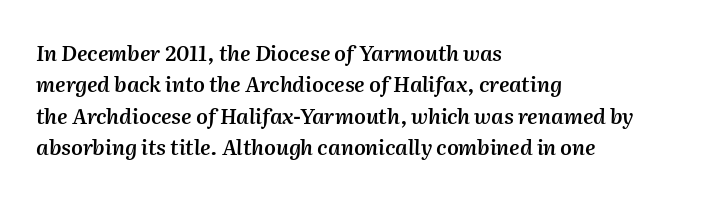
The image shows 21 px text type, italic (leaning right); set left-aligned, normal line spacing (1.49x), normal letter spacing, not underlined.
